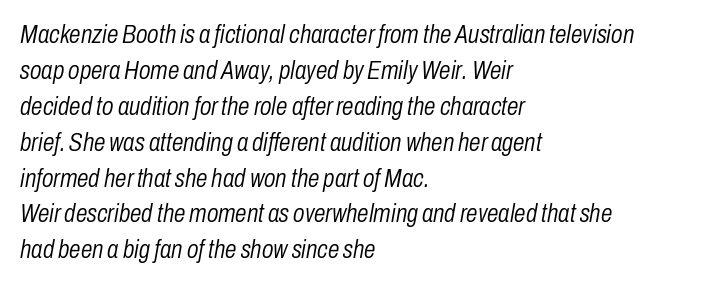
{"italic": "yes", "lean": "right", "slant_degrees": 10, "bold": "no", "underline": "no", "align": "left", "line_spacing": "normal", "line_spacing_ratio": 1.38, "letter_spacing": "normal", "letter_spacing_em": 0.0, "glyph_px": 26}
